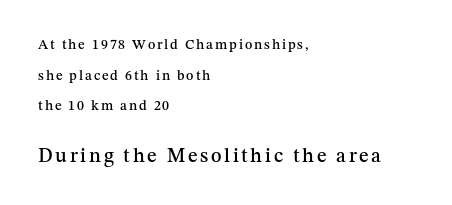
Q: Is the text italic (slanted)? A: No, it is upright.
Q: Is the text underlined? A: No.
Q: How is the paragraph aligned? A: Left-aligned.
Q: Is the spacing between lines tight, normal or loose? A: Loose.
Q: Which block of text is set in a larger size, the first (top) or the second (bottom)? A: The second (bottom) one.
